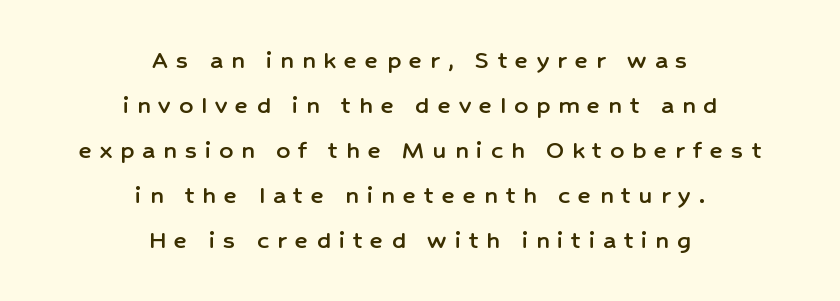
The setting favours the middle, as headings and verse often do. The foot of each line stays bare and open. The designer left line spacing at the default. How are the letters spaced? Widely, with obvious added tracking. Is there any slant? The stems are plumb.
